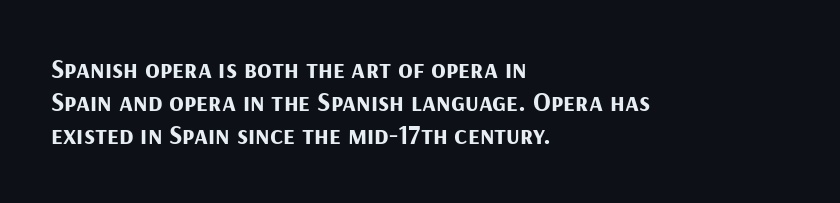
{"italic": "no", "bold": "yes", "underline": "no", "align": "left", "line_spacing_ratio": 1.23, "letter_spacing": "normal", "letter_spacing_em": 0.0, "glyph_px": 27}
